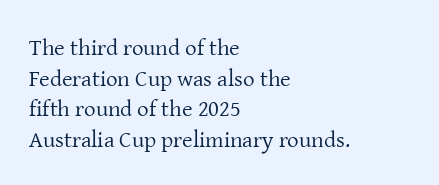
Vertical spacing — default. The text block is weighted toward the left margin, trailing off unevenly rightward. The baseline area is clear. These lines keep a tight, regular rhythm from letter to letter. No extra ink here — the face is not bold.
